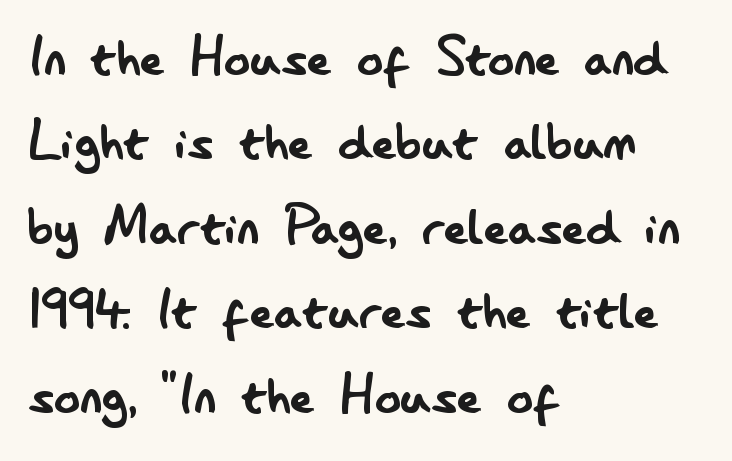
{"serif": "no", "italic": "no", "bold": "no", "weight": "regular", "width": "condensed", "stroke_contrast": "low", "x_height": "small", "monospaced": "no", "underline": "no", "align": "left", "line_spacing": "normal", "line_spacing_ratio": 1.28, "letter_spacing": "normal", "letter_spacing_em": 0.0, "glyph_px": 66}
